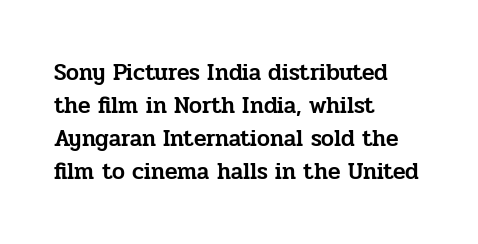
The image shows 23 px text type, upright; set left-aligned, normal line spacing (1.43x), normal letter spacing, not underlined.
